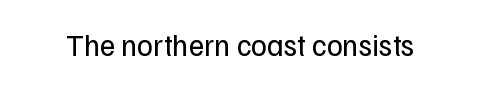
{"serif": "no", "italic": "no", "bold": "no", "weight": "regular", "width": "normal", "stroke_contrast": "low", "x_height": "medium", "monospaced": "no", "underline": "no", "letter_spacing": "normal", "letter_spacing_em": 0.0, "glyph_px": 30}
